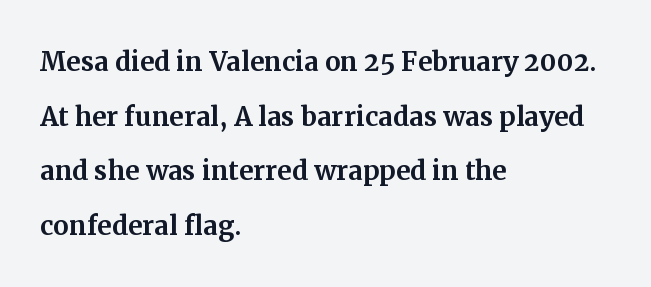
{"serif": "yes", "italic": "no", "width": "normal", "stroke_contrast": "medium", "x_height": "medium", "monospaced": "no", "underline": "no", "align": "left", "line_spacing": "normal", "line_spacing_ratio": 1.56, "letter_spacing": "normal", "letter_spacing_em": 0.0, "glyph_px": 35}
